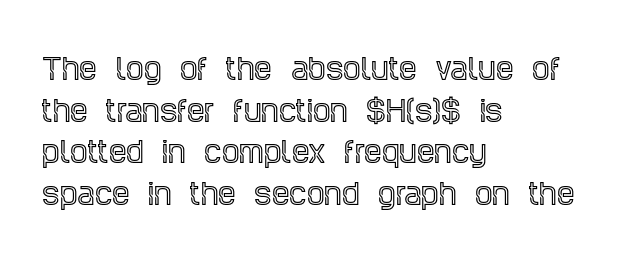
{"serif": "yes", "italic": "no", "width": "condensed", "x_height": "large", "monospaced": "no", "underline": "no", "align": "left", "line_spacing": "normal", "line_spacing_ratio": 1.49, "letter_spacing": "normal", "letter_spacing_em": 0.0, "glyph_px": 28}
